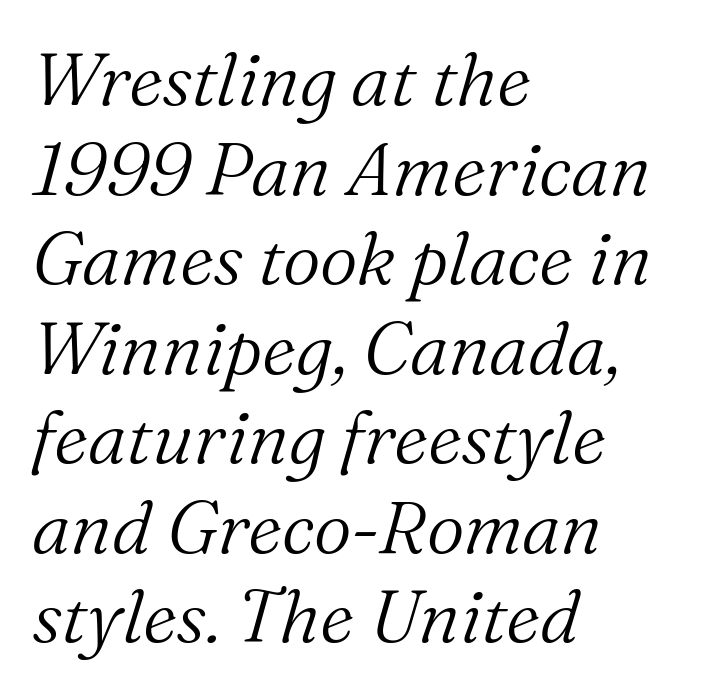
Q: Is the text bold? A: No.
Q: Is the text italic (slanted)? A: Yes, it leans right by about 16 degrees.
Q: Is the typeface a serif or a sans-serif typeface? A: Serif.
Q: Is the text underlined? A: No.
Q: How is the paragraph aligned? A: Left-aligned.
Q: Is the spacing between letters normal or unusually wide? A: Normal.
Q: Width (condensed, normal, or wide)? A: Normal.
Q: Stroke contrast? A: Medium.
Q: x-height? A: Medium.
Q: Monospaced? A: No.
